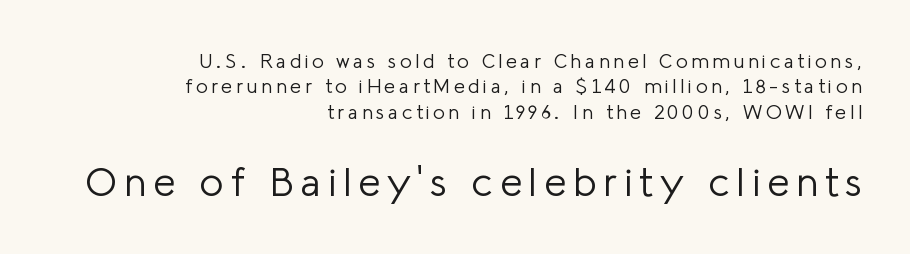
Q: Is the text bold? A: No.
Q: Is the text italic (slanted)? A: No, it is upright.
Q: Is the typeface a serif or a sans-serif typeface? A: Sans-serif.
Q: Is the text underlined? A: No.
Q: How is the paragraph aligned? A: Right-aligned.
Q: Is the spacing between lines tight, normal or loose? A: Normal.
Q: Which block of text is set in a larger size, the first (top) or the second (bottom)? A: The second (bottom) one.
Q: Width (condensed, normal, or wide)? A: Normal.
Q: Stroke contrast? A: Low.
Q: x-height? A: Medium.
Q: Monospaced? A: No.
